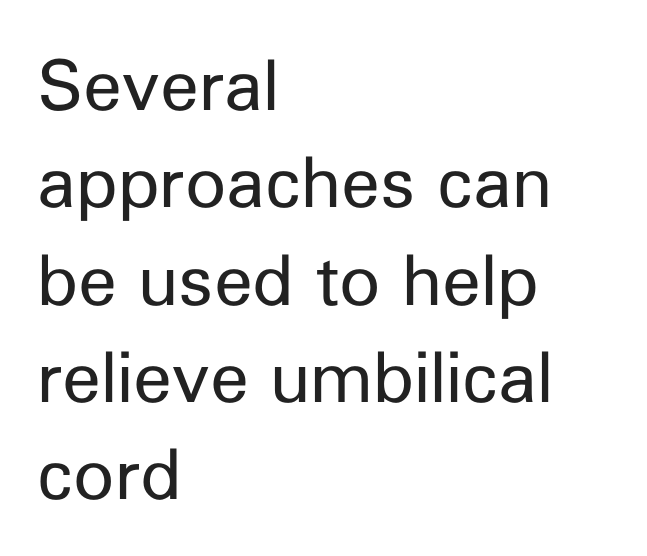
{"serif": "no", "italic": "no", "bold": "no", "weight": "regular", "width": "normal", "stroke_contrast": "low", "x_height": "medium", "monospaced": "no", "underline": "no", "align": "left", "line_spacing": "normal", "line_spacing_ratio": 1.39, "letter_spacing": "normal", "letter_spacing_em": 0.0, "glyph_px": 70}
